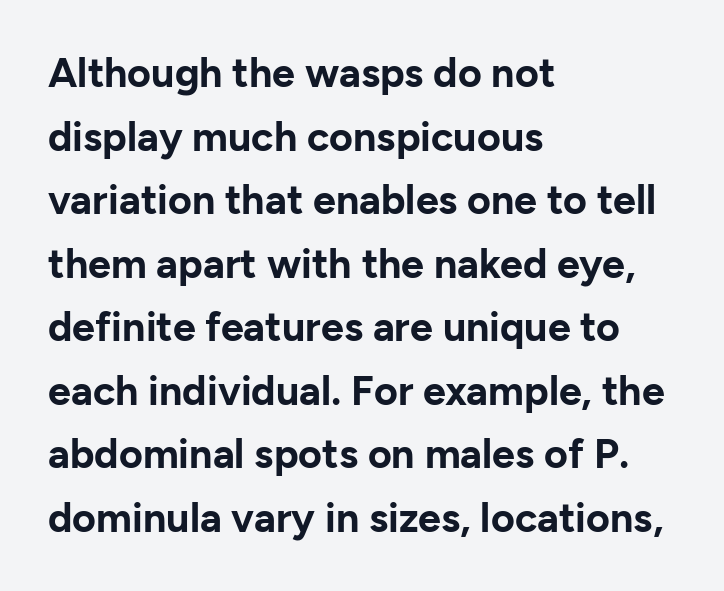
Q: Is the text bold? A: Yes.
Q: Is the text italic (slanted)? A: No, it is upright.
Q: Is the typeface a serif or a sans-serif typeface? A: Sans-serif.
Q: Is the text underlined? A: No.
Q: How is the paragraph aligned? A: Left-aligned.
Q: Is the spacing between letters normal or unusually wide? A: Normal.
Q: Is the spacing between lines tight, normal or loose? A: Normal.
Q: Width (condensed, normal, or wide)? A: Normal.
Q: Stroke contrast? A: Low.
Q: x-height? A: Medium.
Q: Monospaced? A: No.
